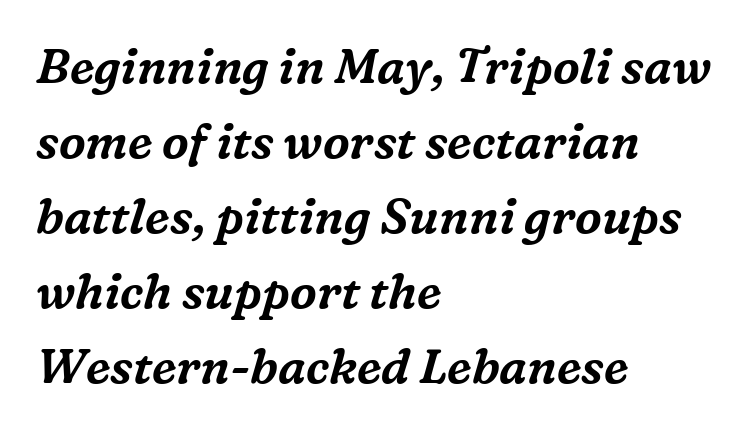
The image shows 48 px serif type, italic (leaning right); set left-aligned, normal line spacing (1.56x), normal letter spacing, not underlined; medium stroke contrast and a medium x-height.
